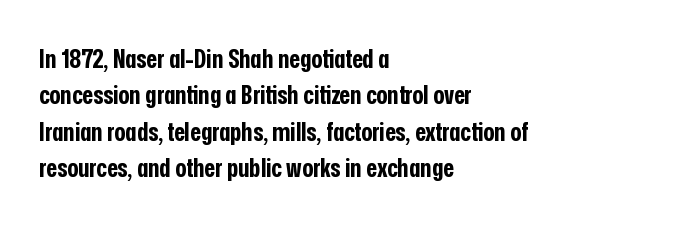
The image shows 26 px bold type, upright; set left-aligned, normal line spacing (1.4x), normal letter spacing, not underlined.
